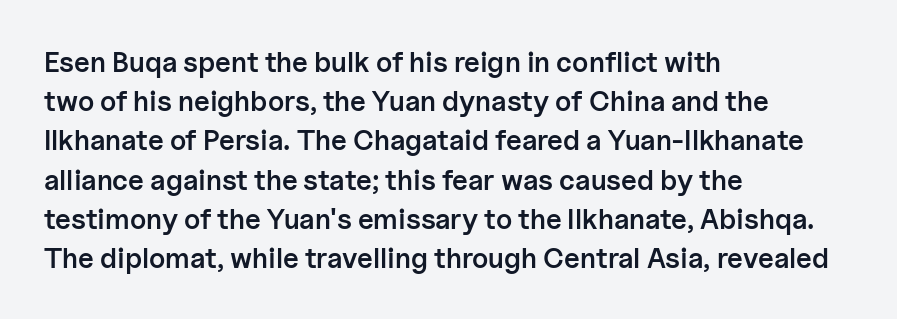
{"serif": "no", "italic": "no", "bold": "semi", "weight": "semibold", "width": "normal", "stroke_contrast": "low", "x_height": "medium", "monospaced": "no", "underline": "no", "align": "left", "line_spacing": "normal", "line_spacing_ratio": 1.4, "letter_spacing": "normal", "letter_spacing_em": 0.0, "glyph_px": 28}
